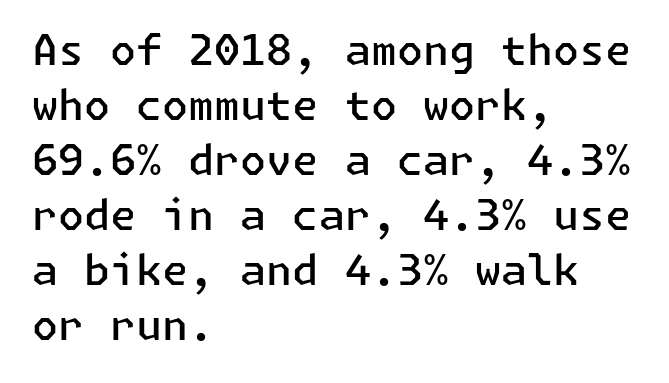
{"serif": "no", "italic": "no", "bold": "semi", "weight": "semibold", "width": "normal", "stroke_contrast": "low", "x_height": "medium", "underline": "no", "align": "left", "line_spacing": "normal", "line_spacing_ratio": 1.31, "letter_spacing": "normal", "letter_spacing_em": 0.0, "glyph_px": 42}
